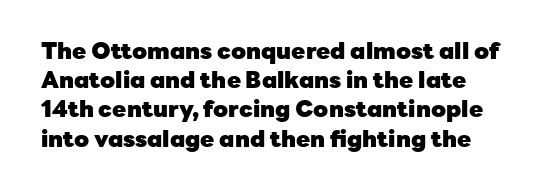
Compared with typical paragraphs, the rows here are spaced about the same. Quick note: not italic, upright. Typesetter's note: full bold, strokes at maximum text heaviness. What stands out about the letter spacing? Nothing — it is the standard amount. The strip under each line holds only bare page.
